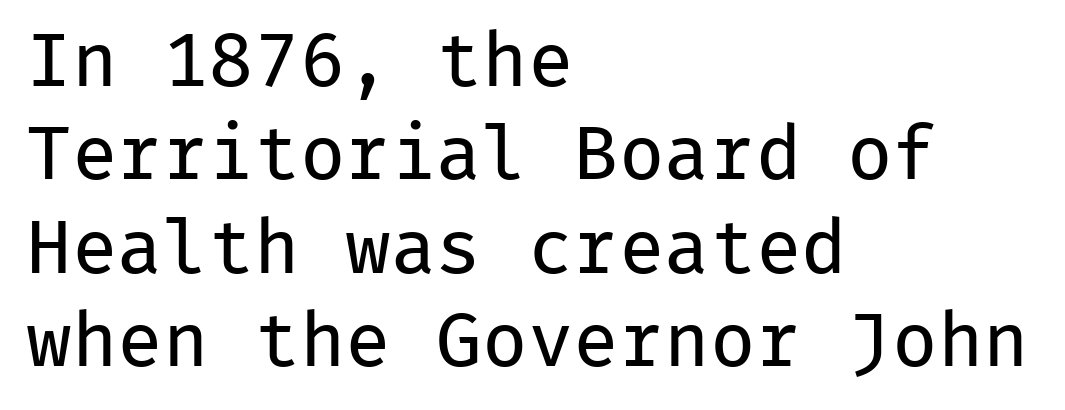
Q: Is the text bold? A: No.
Q: Is the text italic (slanted)? A: No, it is upright.
Q: Is the typeface a serif or a sans-serif typeface? A: Sans-serif.
Q: Is the text underlined? A: No.
Q: How is the paragraph aligned? A: Left-aligned.
Q: Is the spacing between letters normal or unusually wide? A: Normal.
Q: Width (condensed, normal, or wide)? A: Normal.
Q: Stroke contrast? A: Low.
Q: x-height? A: Medium.
Q: Monospaced? A: Yes.
